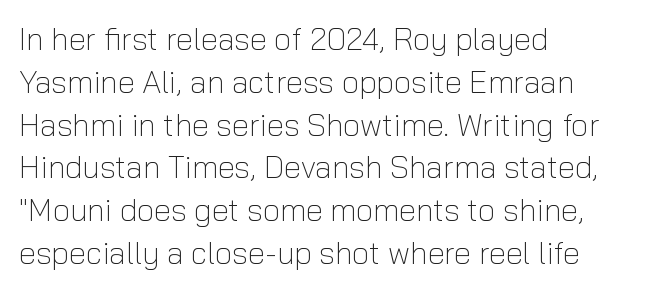
Q: Is the text bold? A: No.
Q: Is the text italic (slanted)? A: No, it is upright.
Q: Is the typeface a serif or a sans-serif typeface? A: Sans-serif.
Q: Is the text underlined? A: No.
Q: How is the paragraph aligned? A: Left-aligned.
Q: Is the spacing between letters normal or unusually wide? A: Normal.
Q: Is the spacing between lines tight, normal or loose? A: Normal.
Q: Width (condensed, normal, or wide)? A: Normal.
Q: Stroke contrast? A: Low.
Q: x-height? A: Medium.
Q: Monospaced? A: No.
